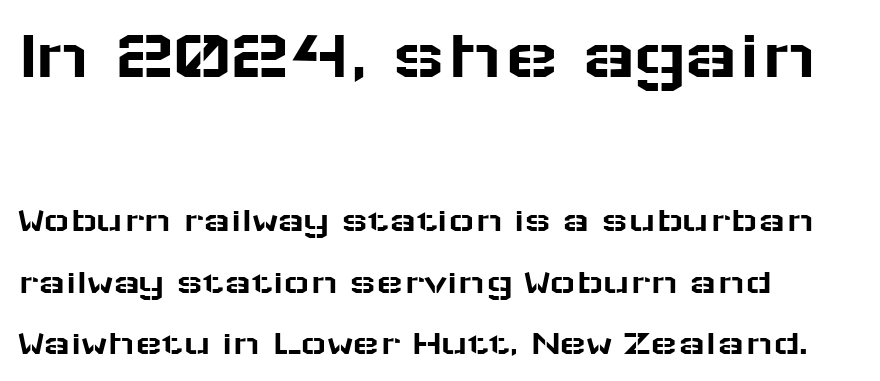
Q: Is the text italic (slanted)? A: No, it is upright.
Q: Is the typeface a serif or a sans-serif typeface? A: Sans-serif.
Q: Is the text underlined? A: No.
Q: How is the paragraph aligned? A: Left-aligned.
Q: Is the spacing between letters normal or unusually wide? A: Normal.
Q: Which block of text is set in a larger size, the first (top) or the second (bottom)? A: The first (top) one.
Q: Width (condensed, normal, or wide)? A: Wide.
Q: Stroke contrast? A: Low.
Q: x-height? A: Medium.
Q: Monospaced? A: No.
